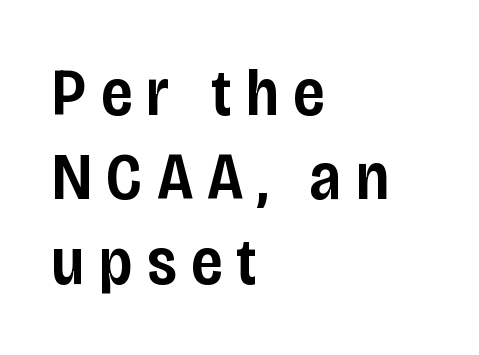
Q: Is the text bold? A: Semi-bold.
Q: Is the text italic (slanted)? A: No, it is upright.
Q: Is the typeface a serif or a sans-serif typeface? A: Sans-serif.
Q: Is the text underlined? A: No.
Q: How is the paragraph aligned? A: Left-aligned.
Q: Is the spacing between letters normal or unusually wide? A: Unusually wide.
Q: Is the spacing between lines tight, normal or loose? A: Normal.
Q: Width (condensed, normal, or wide)? A: Condensed.
Q: Stroke contrast? A: Low.
Q: x-height? A: Large.
Q: Monospaced? A: No.
